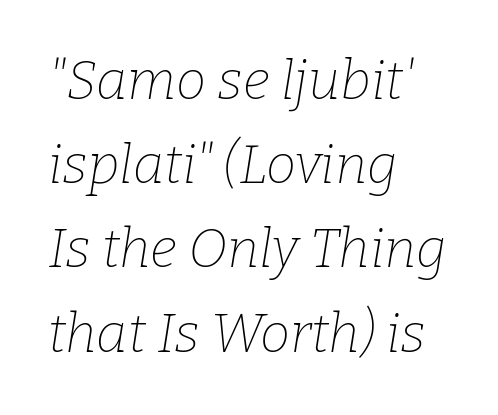
{"serif": "yes", "italic": "yes", "lean": "right", "slant_degrees": 9, "bold": "no", "weight": "thin", "width": "normal", "stroke_contrast": "low", "x_height": "medium", "monospaced": "no", "underline": "no", "align": "left", "line_spacing": "normal", "line_spacing_ratio": 1.56, "letter_spacing": "normal", "letter_spacing_em": 0.0, "glyph_px": 54}
